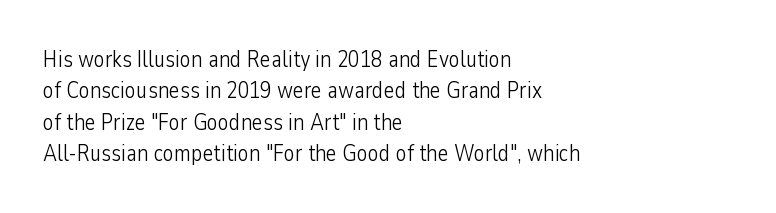
One glance says typical: line gaps are just what's usual. What stands out about the letter spacing? Nothing — it is the standard amount. This reads as an unemphasized weight, regular at the heaviest. The text block is weighted toward the left margin, trailing off unevenly rightward. Descender tails drop into unmarked territory. The specimen reads as upright at a glance.
